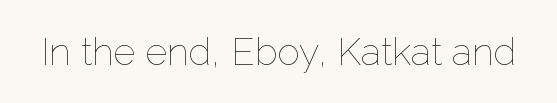
Is this a fixed-width face? No — the glyphs have proportional, varying widths. Each stroke keeps to a modest, everyday thickness or less. A typesetter would mark this as roman, not italic. Clear beneath every line of the passage. No extra tracking has been applied to these lines.
